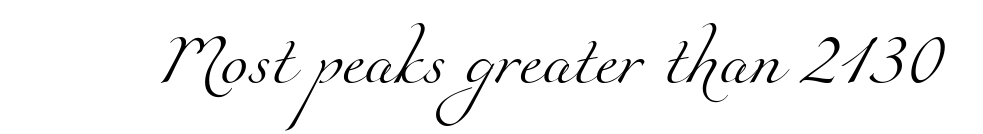
The image shows 50 px light serif type; set normal letter spacing, not underlined; medium stroke contrast and a small x-height.
